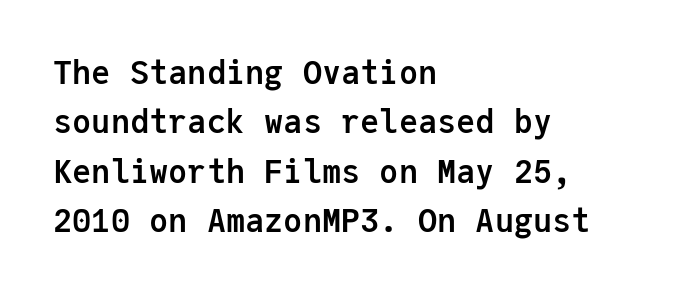
Q: Is the text bold? A: Yes.
Q: Is the text italic (slanted)? A: No, it is upright.
Q: Is the typeface a serif or a sans-serif typeface? A: Sans-serif.
Q: Is the text underlined? A: No.
Q: How is the paragraph aligned? A: Left-aligned.
Q: Is the spacing between letters normal or unusually wide? A: Normal.
Q: Is the spacing between lines tight, normal or loose? A: Normal.
Q: Width (condensed, normal, or wide)? A: Normal.
Q: Stroke contrast? A: Low.
Q: x-height? A: Medium.
Q: Monospaced? A: Yes.
